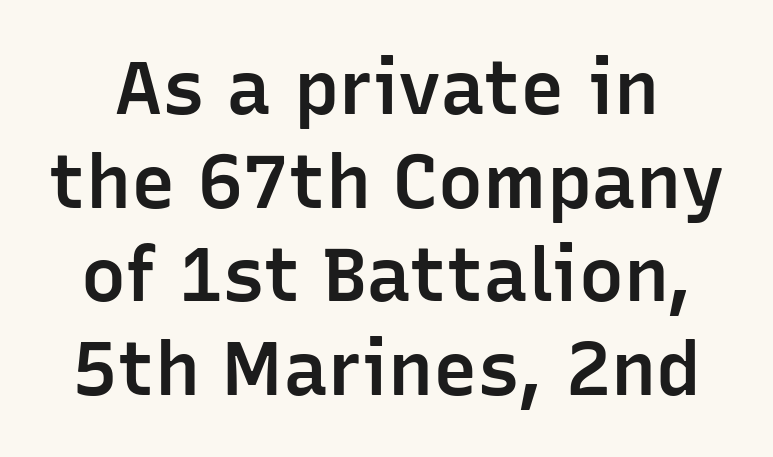
{"serif": "no", "italic": "no", "bold": "semi", "weight": "semibold", "width": "normal", "stroke_contrast": "low", "x_height": "medium", "monospaced": "no", "underline": "no", "line_spacing": "normal", "line_spacing_ratio": 1.25, "letter_spacing": "normal", "letter_spacing_em": 0.0, "glyph_px": 75}
